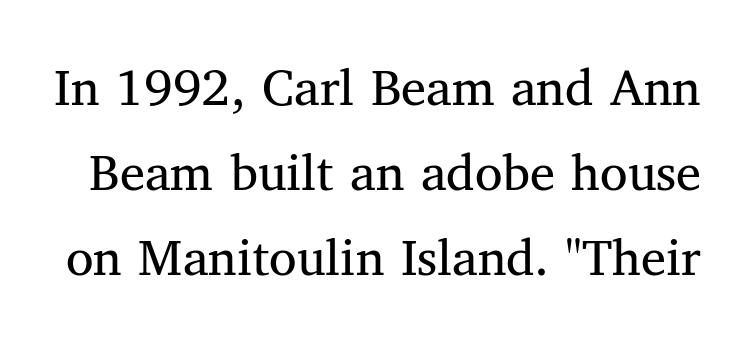
The image shows 56 px regular-weight serif type, upright; set normal line spacing (1.52x), normal letter spacing, not underlined; medium stroke contrast and a medium x-height.
